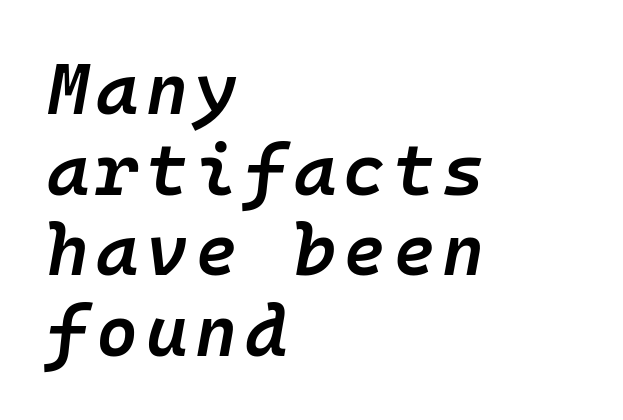
Q: Is the text bold? A: Semi-bold.
Q: Is the text italic (slanted)? A: Yes, it leans right by about 10 degrees.
Q: Is the text underlined? A: No.
Q: How is the paragraph aligned? A: Left-aligned.
Q: Is the spacing between lines tight, normal or loose? A: Tight.
Q: Width (condensed, normal, or wide)? A: Normal.
Q: Stroke contrast? A: Low.
Q: x-height? A: Medium.
Q: Monospaced? A: Yes.
